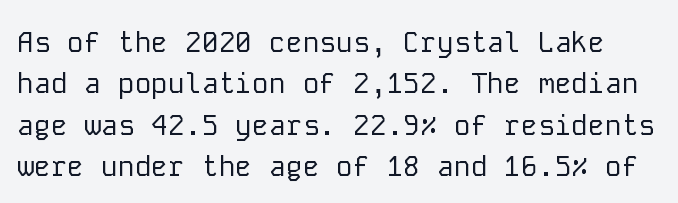
Q: Is the text bold? A: No.
Q: Is the text italic (slanted)? A: No, it is upright.
Q: Is the typeface a serif or a sans-serif typeface? A: Sans-serif.
Q: Is the text underlined? A: No.
Q: Is the spacing between letters normal or unusually wide? A: Normal.
Q: Is the spacing between lines tight, normal or loose? A: Normal.
Q: Width (condensed, normal, or wide)? A: Normal.
Q: Stroke contrast? A: Low.
Q: x-height? A: Medium.
Q: Monospaced? A: Yes.
